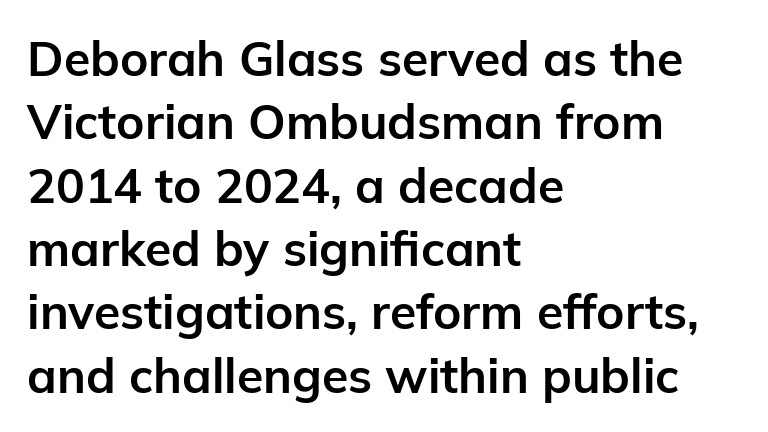
{"serif": "no", "italic": "no", "bold": "yes", "weight": "bold", "width": "normal", "stroke_contrast": "low", "x_height": "medium", "monospaced": "no", "underline": "no", "align": "left", "line_spacing": "normal", "line_spacing_ratio": 1.32, "letter_spacing": "normal", "letter_spacing_em": 0.0, "glyph_px": 48}
